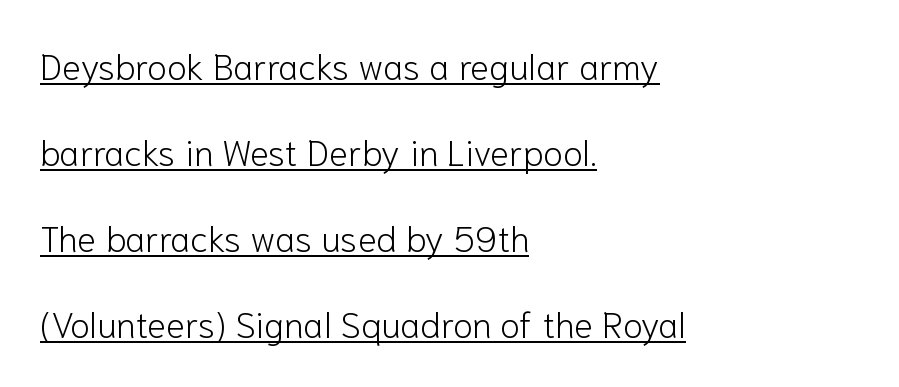
{"serif": "no", "italic": "no", "bold": "no", "weight": "light", "width": "normal", "stroke_contrast": "low", "x_height": "medium", "monospaced": "no", "underline": "yes", "align": "left", "line_spacing": "loose", "line_spacing_ratio": 2.39, "letter_spacing": "normal", "letter_spacing_em": 0.0, "glyph_px": 36}
